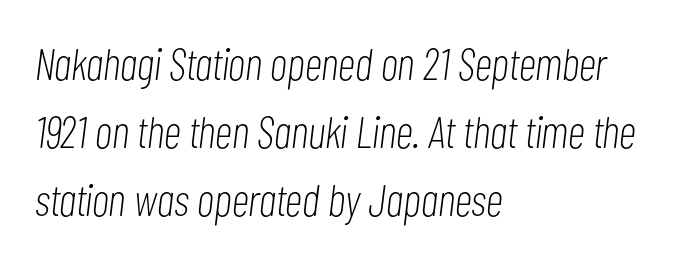
Q: Is the text bold? A: No.
Q: Is the text italic (slanted)? A: Yes, it leans right by about 7 degrees.
Q: Is the text underlined? A: No.
Q: How is the paragraph aligned? A: Left-aligned.
Q: Is the spacing between letters normal or unusually wide? A: Normal.
Q: Is the spacing between lines tight, normal or loose? A: Normal.
Q: Width (condensed, normal, or wide)? A: Condensed.
Q: Stroke contrast? A: Low.
Q: x-height? A: Medium.
Q: Monospaced? A: No.
